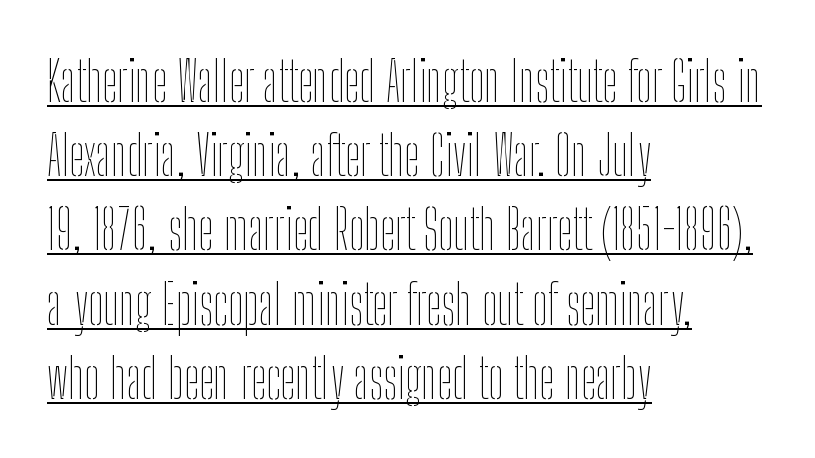
{"italic": "no", "bold": "no", "weight": "thin", "width": "condensed", "stroke_contrast": "low", "x_height": "medium", "monospaced": "no", "underline": "yes", "align": "left", "line_spacing": "normal", "line_spacing_ratio": 1.35, "letter_spacing": "normal", "letter_spacing_em": 0.0, "glyph_px": 55}
